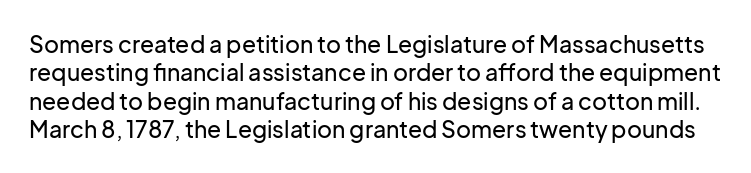
{"italic": "no", "underline": "no", "line_spacing_ratio": 1.23, "letter_spacing": "normal", "letter_spacing_em": 0.0, "glyph_px": 23}
